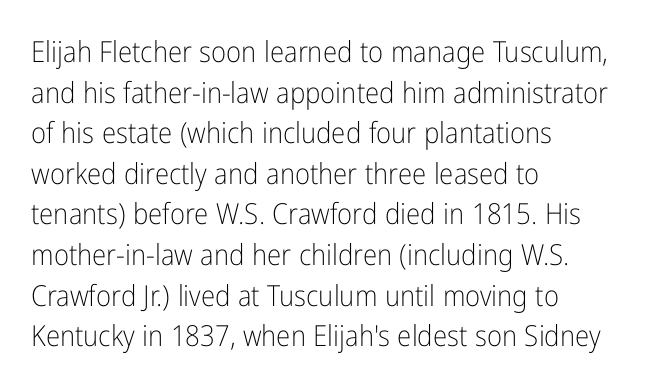
Q: Is the text bold? A: No.
Q: Is the text italic (slanted)? A: No, it is upright.
Q: Is the typeface a serif or a sans-serif typeface? A: Sans-serif.
Q: Is the text underlined? A: No.
Q: How is the paragraph aligned? A: Left-aligned.
Q: Is the spacing between letters normal or unusually wide? A: Normal.
Q: Is the spacing between lines tight, normal or loose? A: Normal.
Q: Width (condensed, normal, or wide)? A: Condensed.
Q: Stroke contrast? A: Low.
Q: x-height? A: Medium.
Q: Monospaced? A: No.
